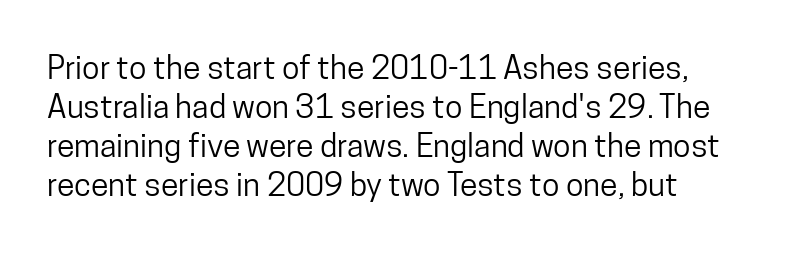
{"serif": "no", "italic": "no", "width": "condensed", "stroke_contrast": "low", "x_height": "medium", "monospaced": "no", "underline": "no", "align": "left", "line_spacing_ratio": 1.22, "letter_spacing": "normal", "letter_spacing_em": 0.0, "glyph_px": 32}
